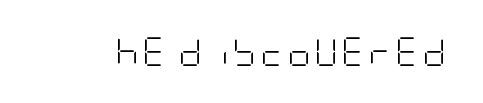
Each row of text sits above clean, open space. Ink coverage per letter is moderate at most. Each letter's strokes conclude bluntly, with no projecting serifs. Posture: straight, roman, zero tilt.
